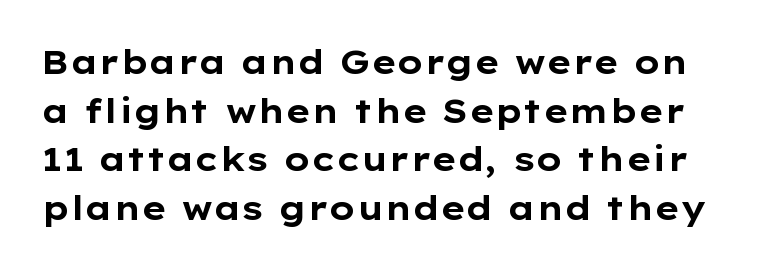
Q: Is the text bold? A: Yes.
Q: Is the text italic (slanted)? A: No, it is upright.
Q: Is the typeface a serif or a sans-serif typeface? A: Sans-serif.
Q: Is the text underlined? A: No.
Q: Is the spacing between letters normal or unusually wide? A: Normal.
Q: Is the spacing between lines tight, normal or loose? A: Normal.
Q: Width (condensed, normal, or wide)? A: Wide.
Q: Stroke contrast? A: Low.
Q: x-height? A: Medium.
Q: Monospaced? A: No.
